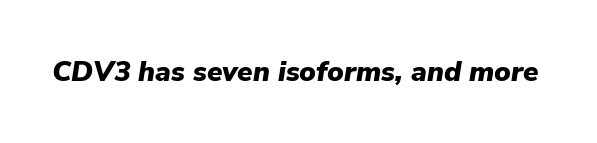
Note the varied advance widths — an 'i' is clearly narrower than an 'm'. Only glyphs here, with clear space below each row. Here the glyphs are tracked normally, forming tight word shapes. Its strokes are broad and dark, the hallmark of bold type.
